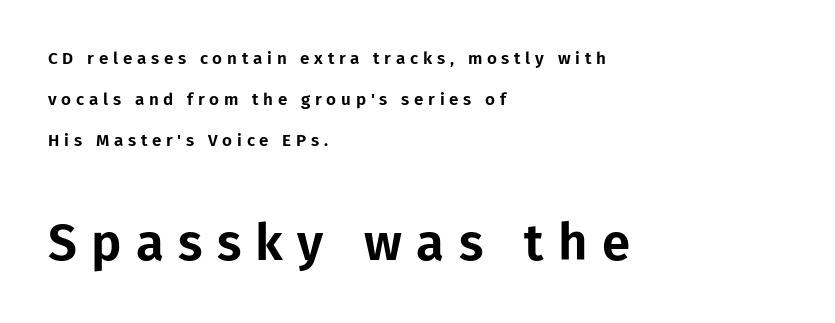
Letters rest on an invisible, unmarked baseline. Honestly, the letter spacing is so wide it's the main thing you notice. Rendered with straight, roman letterforms. The paragraph has a hard left edge and a soft right edge. The letters in the lower block stand taller than those in the block above. Whoever set this chose breathing room over compactness in the vertical rhythm.
